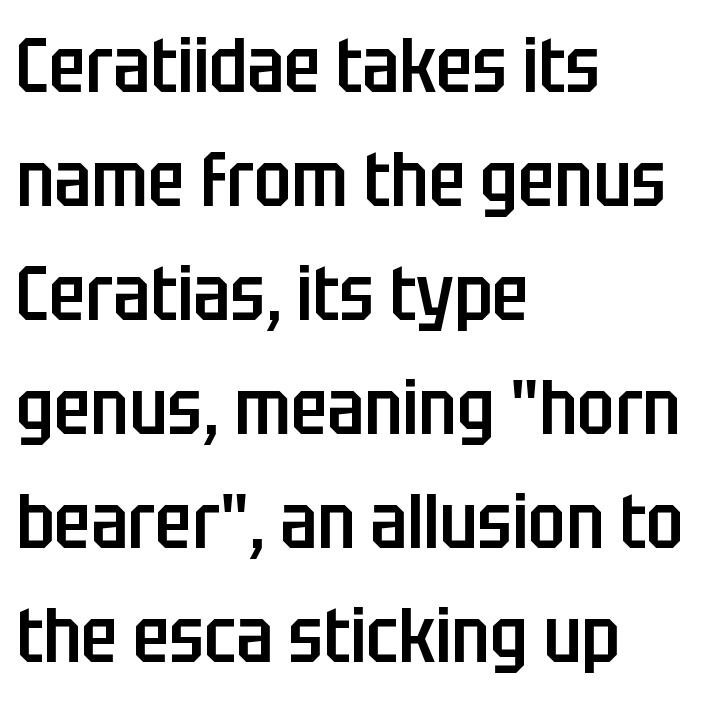
The image shows 76 px semibold, condensed sans-serif type, upright; set left-aligned, normal line spacing (1.5x), normal letter spacing, not underlined; low stroke contrast and a large x-height.
